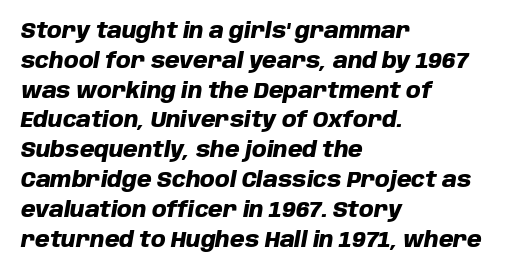
{"italic": "yes", "lean": "right", "slant_degrees": 10, "bold": "yes", "underline": "no", "align": "left", "line_spacing": "normal", "line_spacing_ratio": 1.42, "letter_spacing": "normal", "letter_spacing_em": 0.0, "glyph_px": 21}
